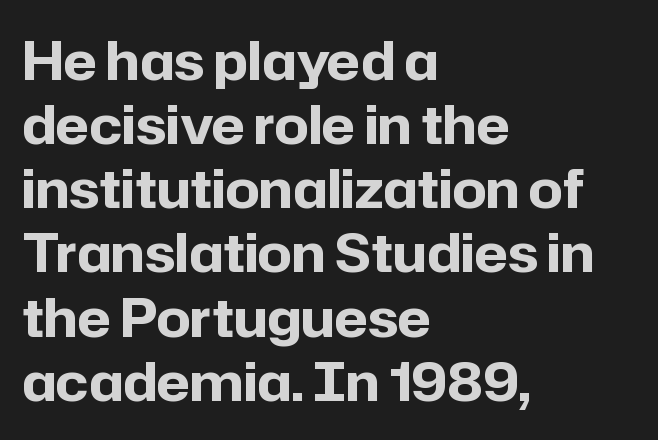
Pretty heavy lettering here — definitely bold. These lines are rendered in a variable-pitch font. Just letters on the line, the space beneath them empty. Upright lettering throughout. Look at the tracking — it's just the regular setting, nothing added.
